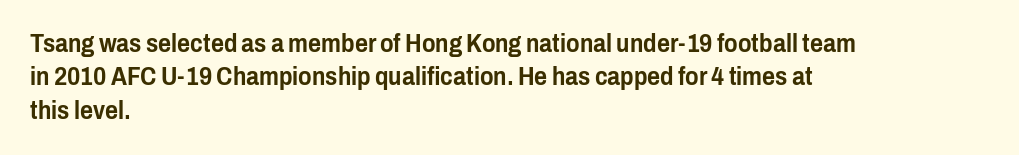
The image shows 25 px text type, upright; set left-aligned, normal line spacing (1.34x), normal letter spacing, not underlined.
